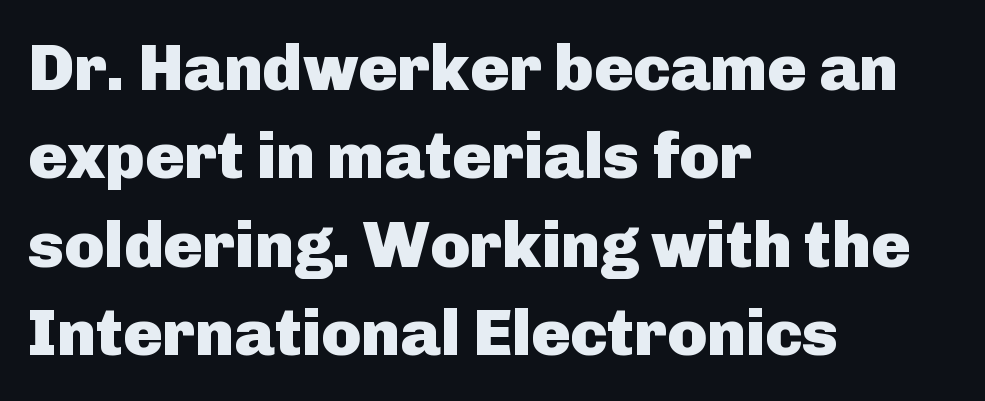
Every character sits straight up, as roman type does. A typesetter would call this zero additional tracking. Is there much room between lines? A standard amount, neither cramped nor airy. Plain, unruled lines of type.
